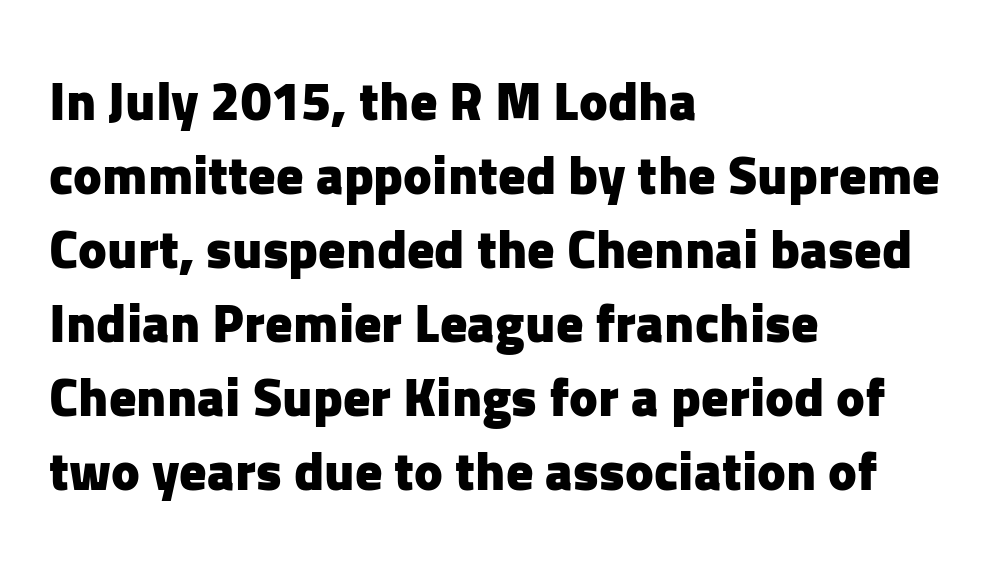
{"serif": "no", "italic": "no", "bold": "yes", "weight": "heavy", "width": "normal", "stroke_contrast": "low", "x_height": "medium", "monospaced": "no", "underline": "no", "align": "left", "line_spacing": "normal", "line_spacing_ratio": 1.37, "letter_spacing": "normal", "letter_spacing_em": 0.0, "glyph_px": 54}
